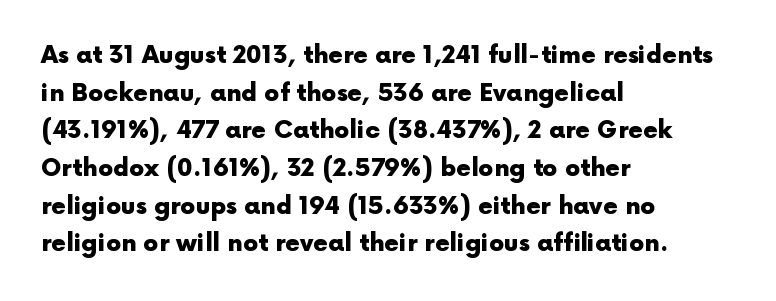
{"italic": "no", "bold": "yes", "underline": "no", "align": "left", "line_spacing": "normal", "line_spacing_ratio": 1.57, "letter_spacing": "normal", "letter_spacing_em": 0.0, "glyph_px": 24}
